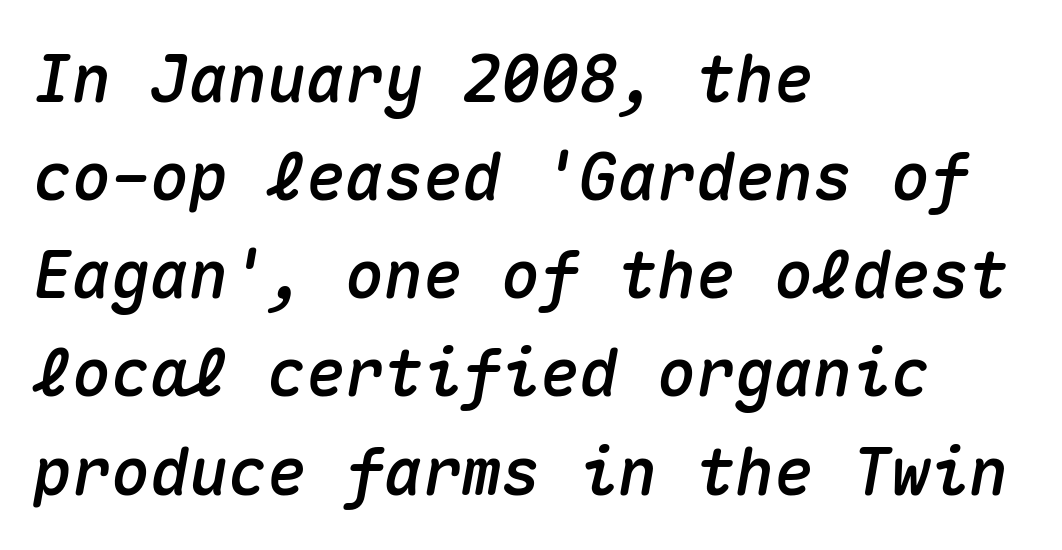
Is the block centered? No — it sits flush against the left margin. The zone under the glyphs is completely vacant. Words appear dense and cohesive because spacing is normal. If you drew a line through each stem, it would be angled.
